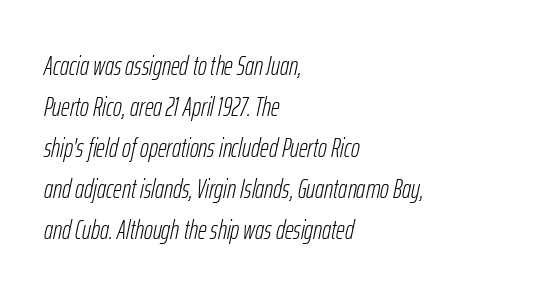
{"italic": "yes", "lean": "right", "slant_degrees": 12, "bold": "no", "underline": "no", "align": "left", "line_spacing": "normal", "line_spacing_ratio": 1.52, "letter_spacing": "normal", "letter_spacing_em": 0.0, "glyph_px": 27}
